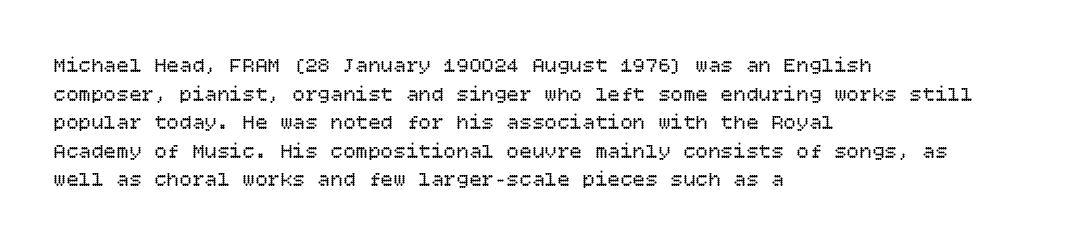
Line beginnings align vertically; line endings do not. Whoever set this chose a conventional vertical rhythm. Stroke mass is kept to a normal reading level or below. Nobody touched the tracking dial on this one.
